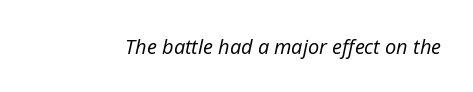
Q: Is the text bold? A: No.
Q: Is the text italic (slanted)? A: Yes, it leans right by about 12 degrees.
Q: Is the text underlined? A: No.
Q: Is the spacing between letters normal or unusually wide? A: Normal.
